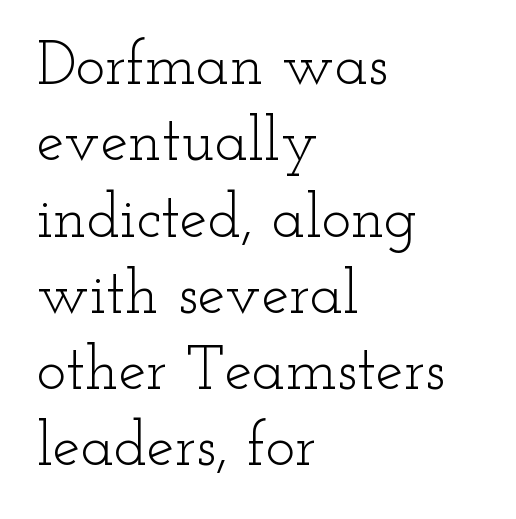
Nothing heavy about these letters — not bold at all. Is there any slant? The stems are plumb. Descenders are the only things crossing below the line. Where is the straight margin? On the left. Between one letter and the next there's only the usual sliver of space. Is this a fixed-width face? No — the glyphs have proportional, varying widths.
